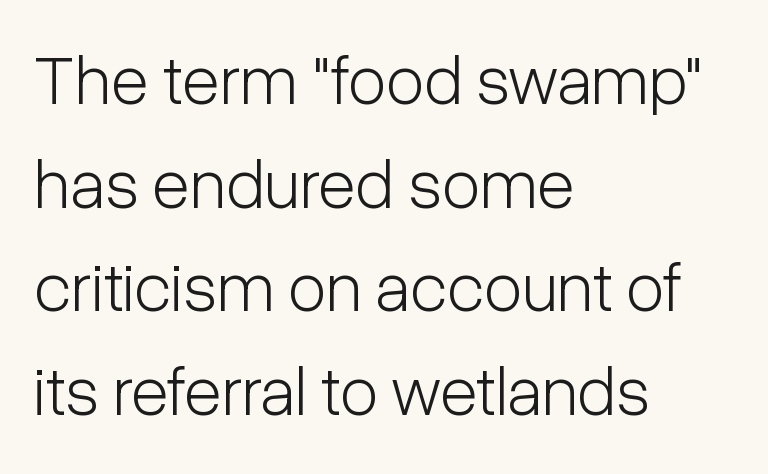
The image shows 70 px light, condensed sans-serif type, upright; set left-aligned, normal line spacing (1.48x), normal letter spacing, not underlined; low stroke contrast and a medium x-height.
